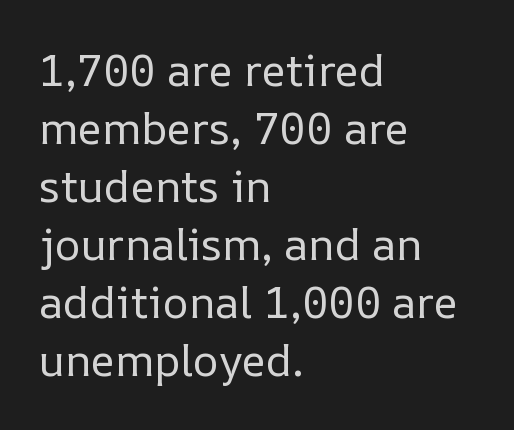
Q: Is the text bold? A: No.
Q: Is the text italic (slanted)? A: No, it is upright.
Q: Is the text underlined? A: No.
Q: How is the paragraph aligned? A: Left-aligned.
Q: Is the spacing between letters normal or unusually wide? A: Normal.
Q: Is the spacing between lines tight, normal or loose? A: Normal.
Q: Width (condensed, normal, or wide)? A: Normal.
Q: Stroke contrast? A: Low.
Q: x-height? A: Medium.
Q: Monospaced? A: No.
